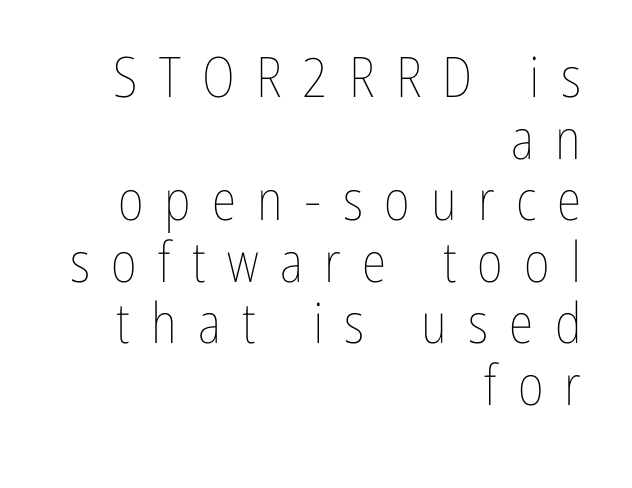
{"italic": "no", "bold": "no", "weight": "thin", "width": "condensed", "stroke_contrast": "low", "x_height": "medium", "monospaced": "no", "underline": "no", "align": "right", "line_spacing": "tight", "line_spacing_ratio": 1.1, "letter_spacing": "wide", "letter_spacing_em": 0.38, "glyph_px": 56}
